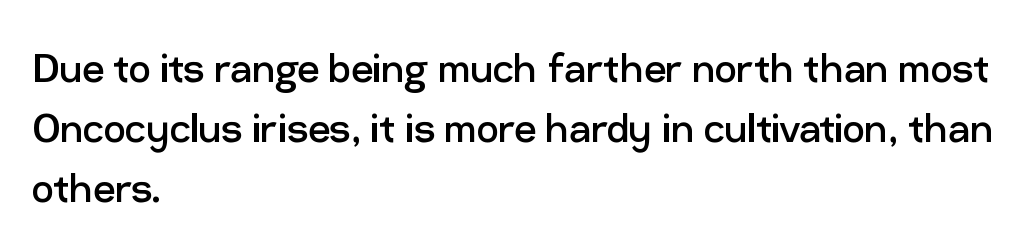
The image shows 49 px regular-weight sans-serif type, upright; set left-aligned, line spacing 1.22x, normal letter spacing, not underlined; low stroke contrast and a medium x-height.
